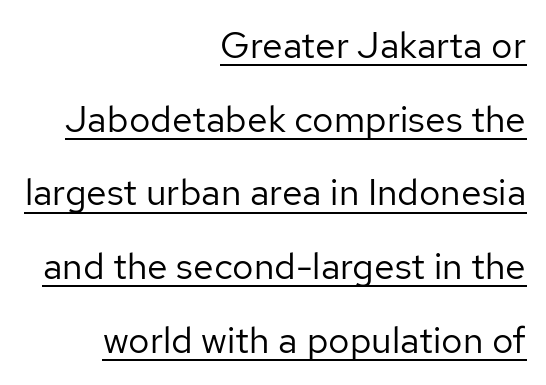
{"serif": "no", "italic": "no", "bold": "no", "weight": "regular", "width": "normal", "stroke_contrast": "low", "x_height": "medium", "monospaced": "no", "underline": "yes", "align": "right", "line_spacing": "loose", "line_spacing_ratio": 1.99, "letter_spacing": "normal", "letter_spacing_em": 0.0, "glyph_px": 37}
